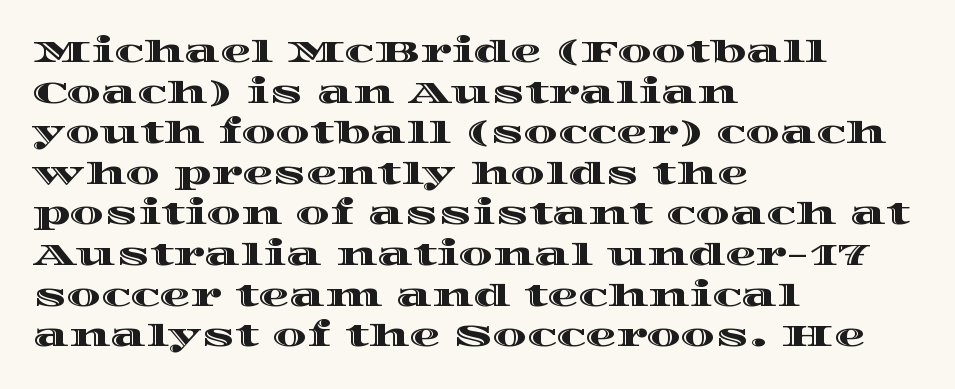
The image shows 31 px wide type, upright; set left-aligned, normal line spacing (1.31x), normal letter spacing, not underlined; a large x-height.
